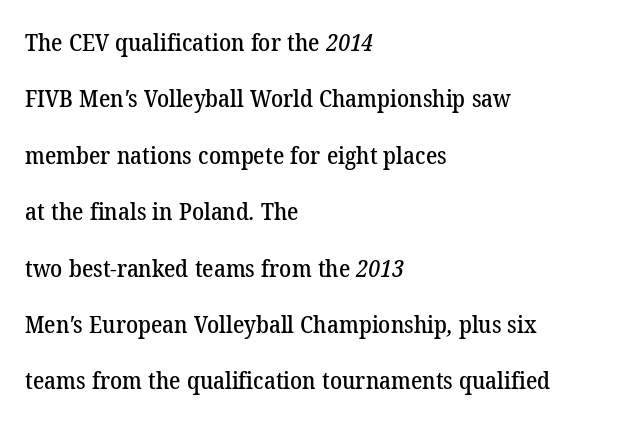
A student would call this left alignment; a typographer would say flush left, rag right. These lines keep a tight, regular rhythm from letter to letter. The leading is generous, giving the passage an open texture. Check the space under the baseline: it is left empty.
